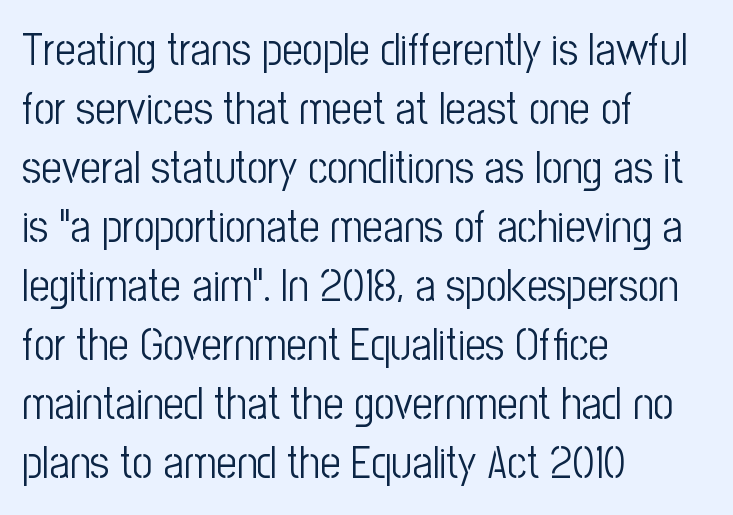
The image shows 45 px light, condensed sans-serif type, upright; set left-aligned, normal line spacing (1.31x), normal letter spacing, not underlined; low stroke contrast and a medium x-height.
